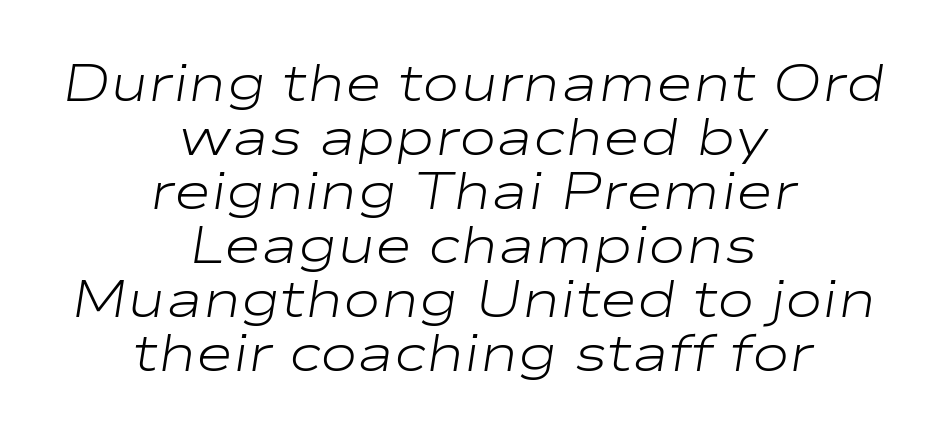
The image shows 51 px light, wide type, italic (leaning right); set centered, tight line spacing (1.06x), normal letter spacing, not underlined; low stroke contrast and a medium x-height.
